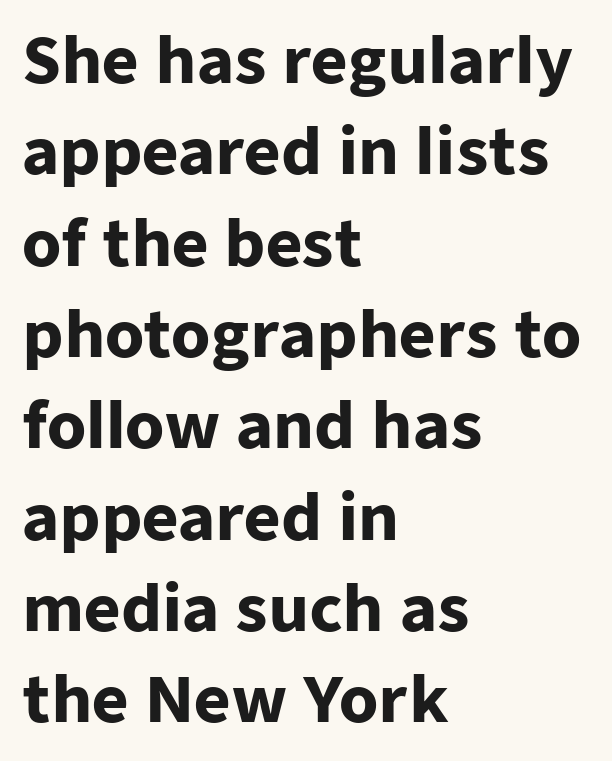
The image shows 63 px heavy sans-serif type, upright; set left-aligned, normal line spacing (1.45x), normal letter spacing, not underlined; low stroke contrast and a medium x-height.
